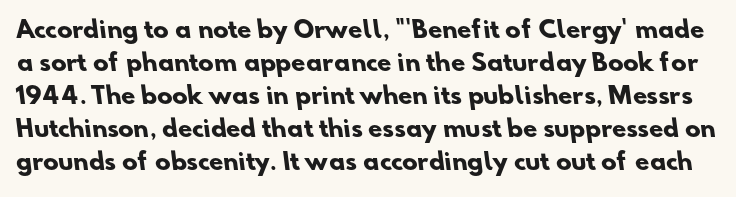
{"bold": "yes", "underline": "no", "line_spacing": "normal", "line_spacing_ratio": 1.44, "letter_spacing": "normal", "letter_spacing_em": 0.0, "glyph_px": 23}
